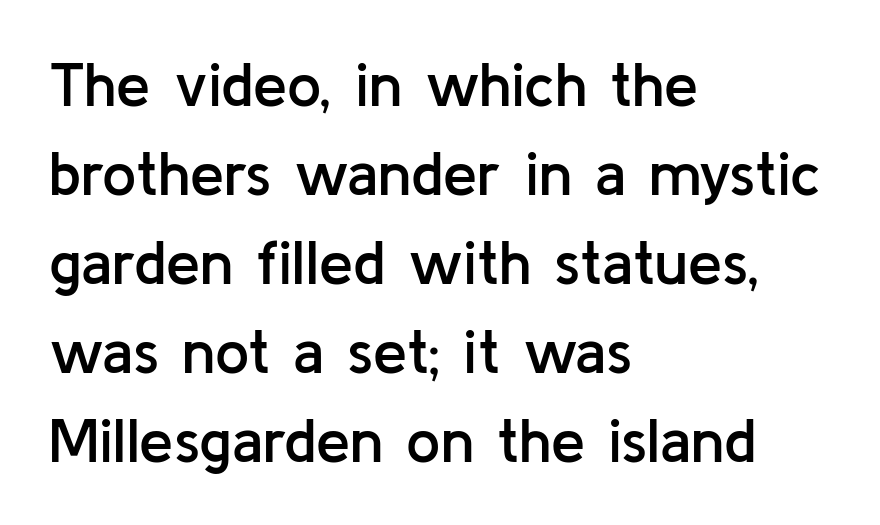
Q: Is the text bold? A: Semi-bold.
Q: Is the text italic (slanted)? A: No, it is upright.
Q: Is the typeface a serif or a sans-serif typeface? A: Sans-serif.
Q: Is the text underlined? A: No.
Q: How is the paragraph aligned? A: Left-aligned.
Q: Is the spacing between letters normal or unusually wide? A: Normal.
Q: Is the spacing between lines tight, normal or loose? A: Normal.
Q: Width (condensed, normal, or wide)? A: Normal.
Q: Stroke contrast? A: Low.
Q: x-height? A: Medium.
Q: Monospaced? A: No.
